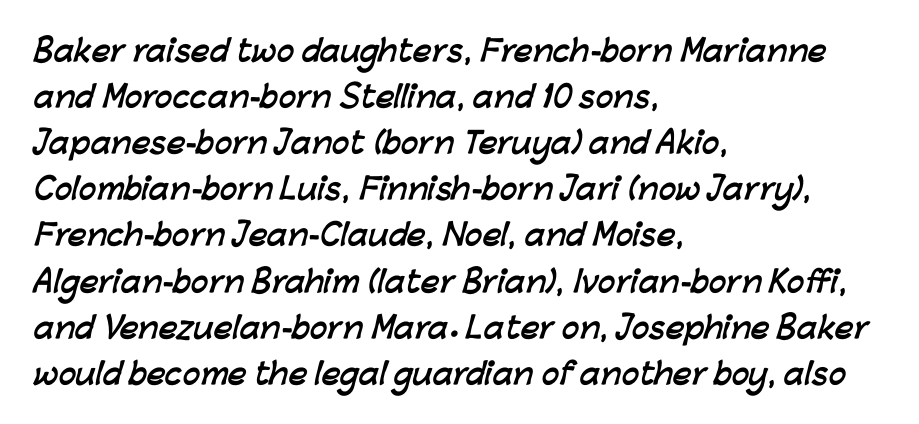
{"serif": "no", "bold": "yes", "weight": "semibold", "width": "normal", "stroke_contrast": "low", "x_height": "medium", "monospaced": "no", "underline": "no", "align": "left", "line_spacing": "normal", "line_spacing_ratio": 1.59, "letter_spacing": "normal", "letter_spacing_em": 0.0, "glyph_px": 29}
